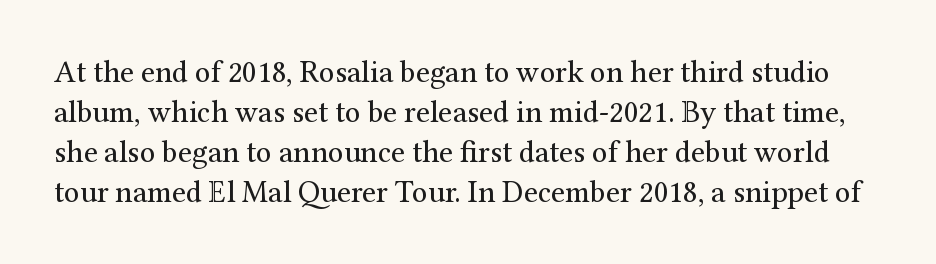
{"serif": "yes", "italic": "no", "bold": "no", "weight": "regular", "width": "normal", "stroke_contrast": "medium", "x_height": "medium", "monospaced": "no", "underline": "no", "line_spacing": "normal", "line_spacing_ratio": 1.29, "letter_spacing": "normal", "letter_spacing_em": 0.0, "glyph_px": 31}
